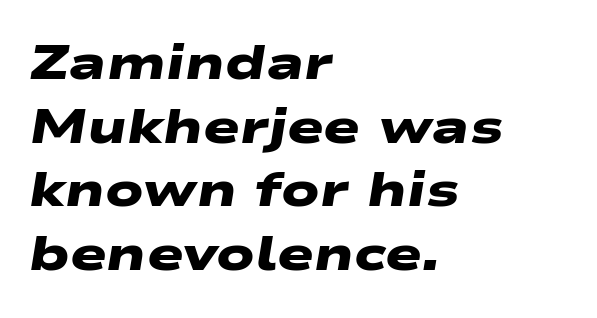
Does the type have serifs? No, each stem ends abruptly. The letters are bold, with thick, heavy strokes. Beneath every word, the page is bare. Varying glyph widths throughout — classic text-font behaviour. Successive baselines arrive at the customary interval.
